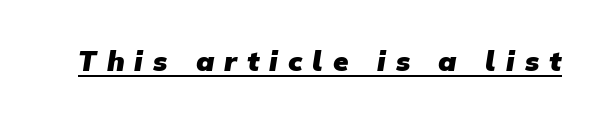
Stroke thickness is high; the sample reads as a true bold. The face used here is proportionally spaced, like ordinary book or web type. Is there an underline? Yes — a line sits under the letters. Does the type have serifs? No, each stem ends abruptly. Is the letter spacing exaggerated? Yes — the characters are pushed far apart.
